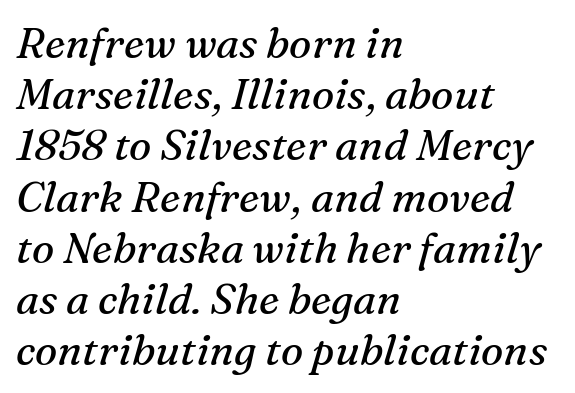
Q: Is the text bold? A: No.
Q: Is the text italic (slanted)? A: Yes, it leans right by about 16 degrees.
Q: Is the typeface a serif or a sans-serif typeface? A: Serif.
Q: Is the text underlined? A: No.
Q: How is the paragraph aligned? A: Left-aligned.
Q: Is the spacing between letters normal or unusually wide? A: Normal.
Q: Width (condensed, normal, or wide)? A: Normal.
Q: Stroke contrast? A: Medium.
Q: x-height? A: Medium.
Q: Monospaced? A: No.
